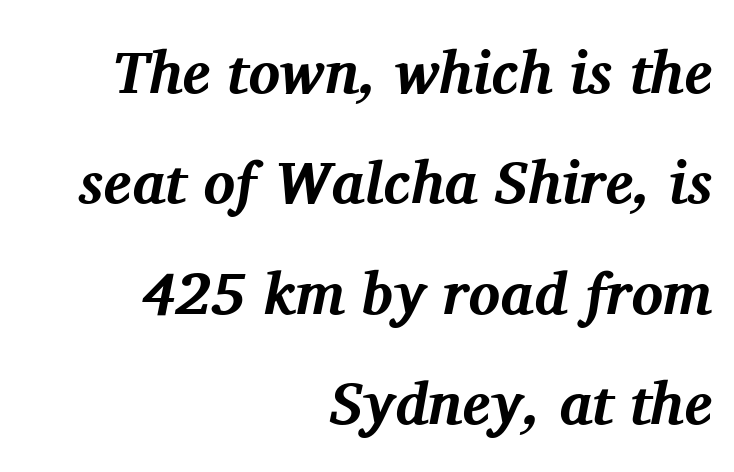
Q: Is the text bold? A: Yes.
Q: Is the text italic (slanted)? A: Yes, it leans right by about 11 degrees.
Q: Is the typeface a serif or a sans-serif typeface? A: Serif.
Q: Is the text underlined? A: No.
Q: How is the paragraph aligned? A: Right-aligned.
Q: Is the spacing between letters normal or unusually wide? A: Normal.
Q: Width (condensed, normal, or wide)? A: Normal.
Q: Stroke contrast? A: Medium.
Q: x-height? A: Medium.
Q: Monospaced? A: No.
